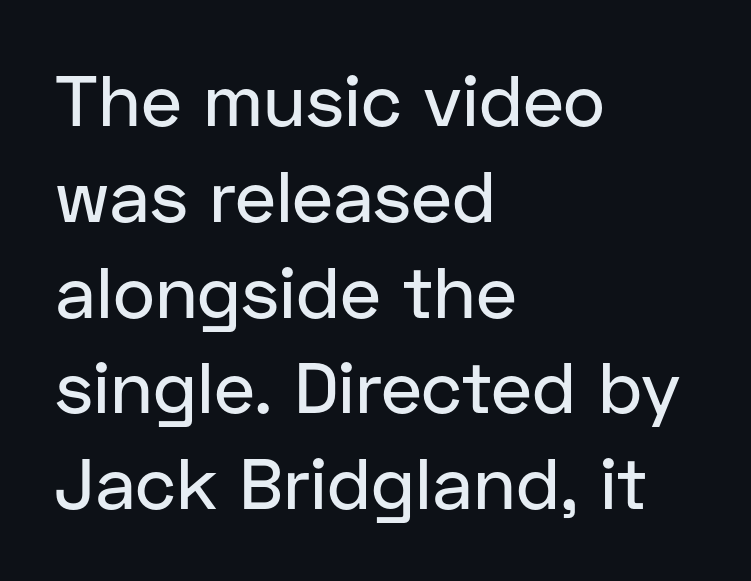
{"serif": "no", "italic": "no", "width": "normal", "stroke_contrast": "low", "x_height": "medium", "monospaced": "no", "underline": "no", "align": "left", "line_spacing": "normal", "line_spacing_ratio": 1.33, "letter_spacing": "normal", "letter_spacing_em": 0.0, "glyph_px": 72}
